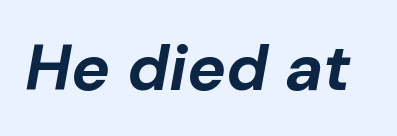
Q: Is the text bold? A: Yes.
Q: Is the text italic (slanted)? A: Yes, it leans right by about 10 degrees.
Q: Is the text underlined? A: No.
Q: Is the spacing between letters normal or unusually wide? A: Normal.
Q: Width (condensed, normal, or wide)? A: Normal.
Q: Stroke contrast? A: Low.
Q: x-height? A: Medium.
Q: Monospaced? A: No.
